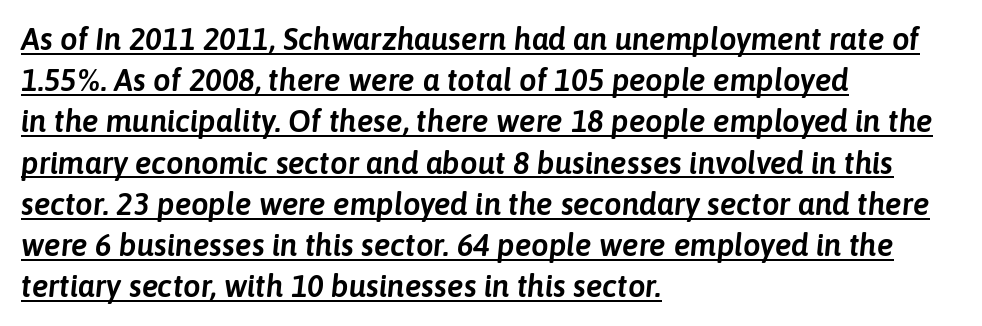
{"italic": "yes", "lean": "right", "slant_degrees": 6, "width": "normal", "stroke_contrast": "low", "x_height": "medium", "monospaced": "no", "underline": "yes", "align": "left", "line_spacing": "normal", "line_spacing_ratio": 1.33, "letter_spacing": "normal", "letter_spacing_em": 0.0, "glyph_px": 31}
